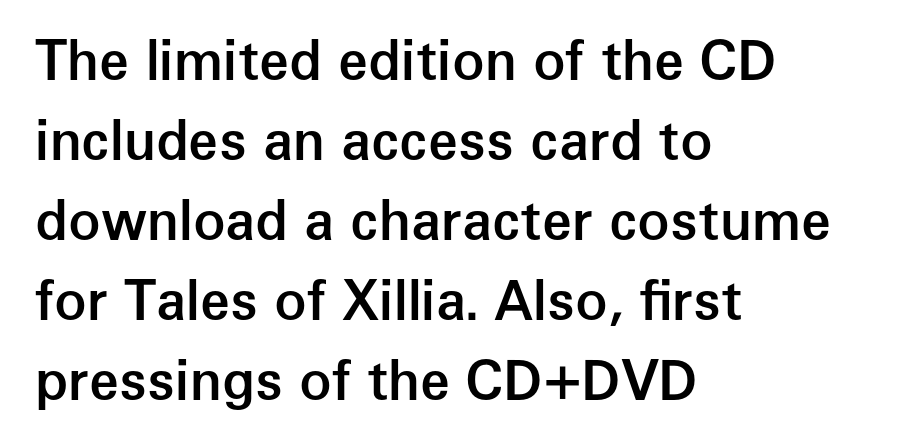
{"serif": "no", "italic": "no", "bold": "semi", "weight": "semibold", "width": "normal", "stroke_contrast": "low", "x_height": "medium", "monospaced": "no", "underline": "no", "align": "left", "line_spacing": "normal", "line_spacing_ratio": 1.48, "letter_spacing": "normal", "letter_spacing_em": 0.0, "glyph_px": 54}
